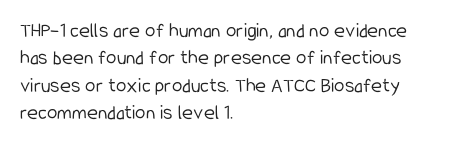
Reading down the block, your eye returns to a fixed left position each line. The weight tops out at a normal text grade. Interline gaps are of average width in this sample. The letters sit at their default tracking, neither squeezed nor spread.
